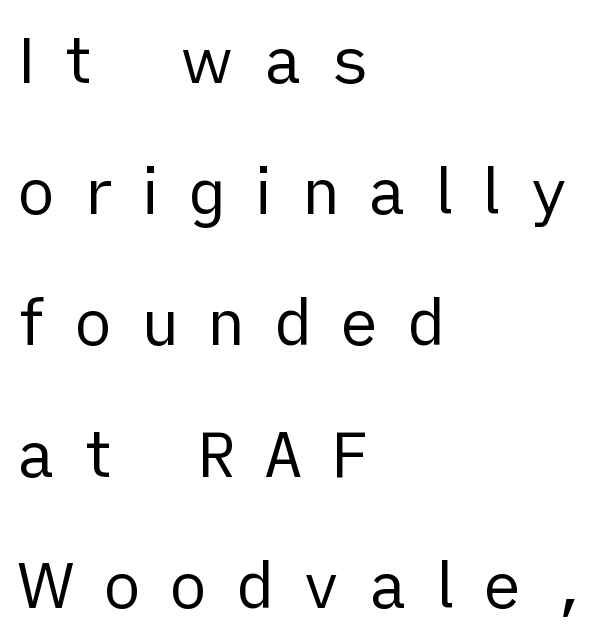
The image shows 64 px regular-weight sans-serif type, upright; set left-aligned, loose line spacing (2.05x), unusually wide letter spacing (+0.44 em), not underlined; low stroke contrast and a medium x-height.
